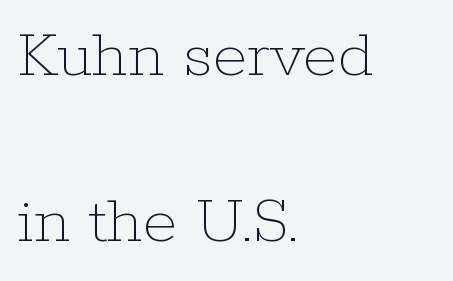
{"italic": "no", "bold": "no", "weight": "thin", "width": "normal", "stroke_contrast": "low", "x_height": "medium", "monospaced": "no", "underline": "no", "align": "left", "line_spacing": "loose", "line_spacing_ratio": 2.37, "letter_spacing": "normal", "letter_spacing_em": 0.0, "glyph_px": 70}
